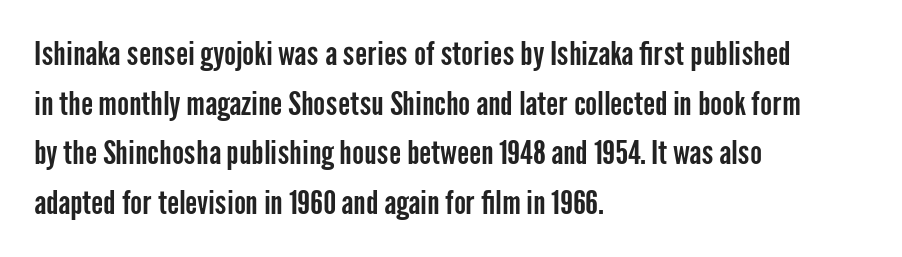
{"serif": "no", "italic": "no", "width": "condensed", "stroke_contrast": "low", "x_height": "medium", "monospaced": "no", "underline": "no", "align": "left", "line_spacing": "normal", "line_spacing_ratio": 1.55, "letter_spacing": "normal", "letter_spacing_em": 0.0, "glyph_px": 32}
